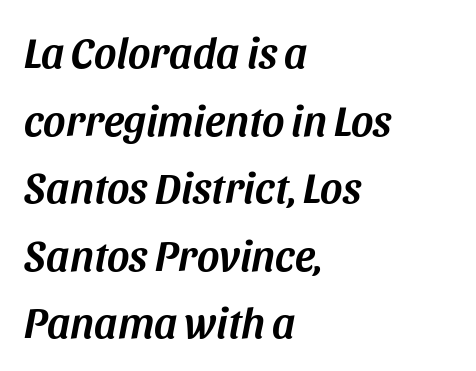
{"italic": "yes", "lean": "right", "slant_degrees": 11, "width": "normal", "stroke_contrast": "medium", "x_height": "large", "monospaced": "no", "underline": "no", "align": "left", "line_spacing": "normal", "line_spacing_ratio": 1.57, "letter_spacing": "normal", "letter_spacing_em": 0.0, "glyph_px": 43}
